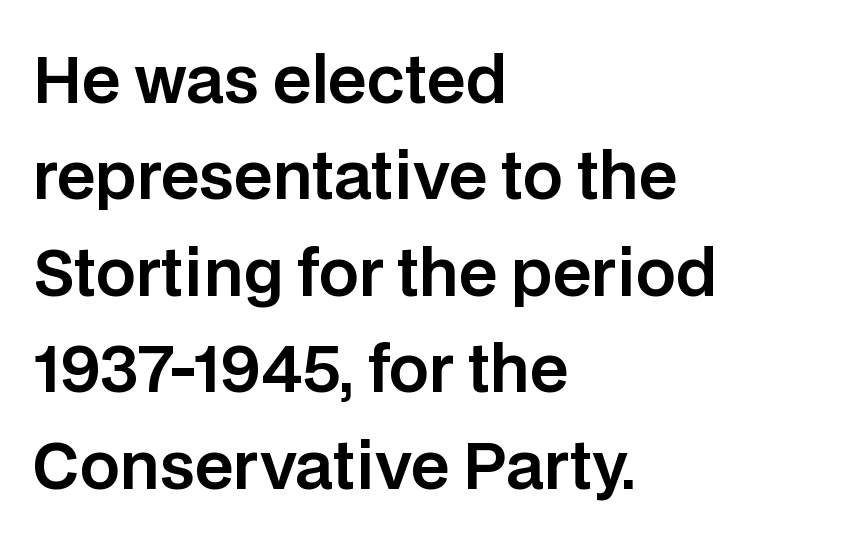
The line-height multiplier appears to be the usual default. Is the letter spacing exaggerated? No — it looks like the ordinary default. Spacing verdict: proportional, widths tailored to each character. Italic? Not at all — the glyphs are vertical. This sample is left-justified, so line endings fall wherever the words run out. This is sans-serif lettering, the kind often seen on screens and signage.
